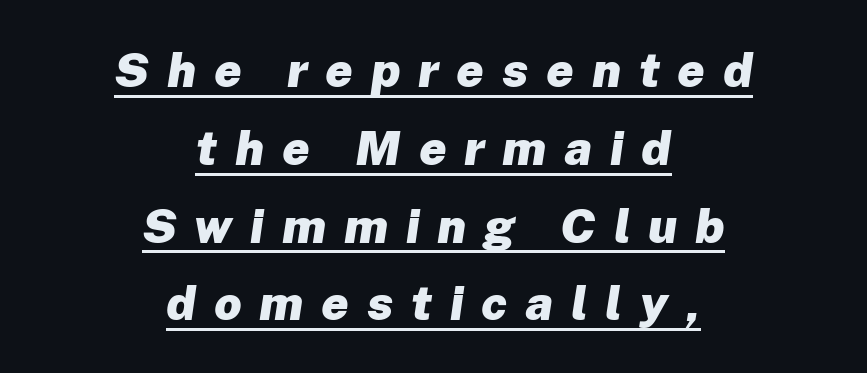
Between one letter and the next there's a generous, obvious gap. Teacher's note: observe the equal gaps on both sides — that is centered alignment. Looks like regular typesetting: each glyph gets only the width it needs. Look at the stroke-to-counter ratio: heavy, a bold. Students, observe the line beneath the letters — that is underlining. This block has exactly the height ordinary leading produces.
